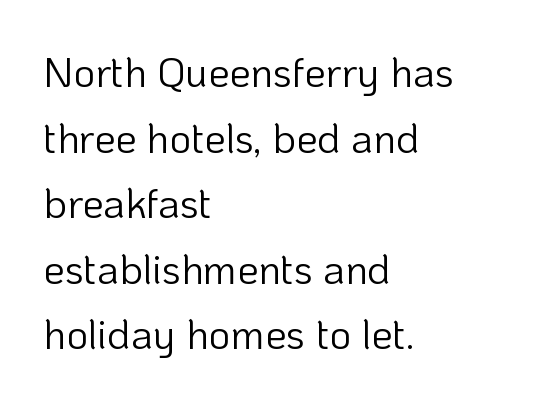
{"serif": "no", "italic": "no", "bold": "no", "weight": "light", "width": "normal", "stroke_contrast": "low", "x_height": "medium", "monospaced": "no", "underline": "no", "align": "left", "line_spacing": "normal", "line_spacing_ratio": 1.56, "letter_spacing": "normal", "letter_spacing_em": 0.0, "glyph_px": 42}
